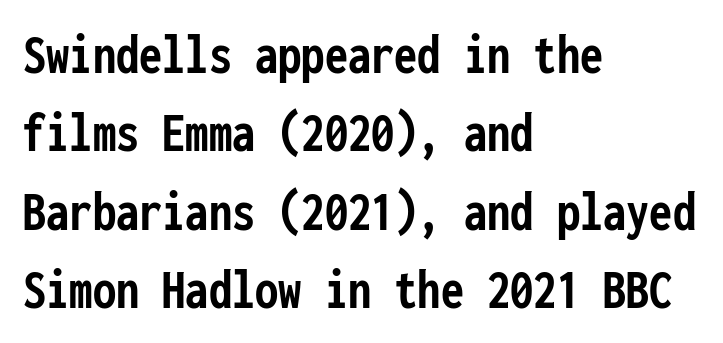
{"serif": "no", "italic": "no", "bold": "yes", "weight": "semibold", "width": "condensed", "stroke_contrast": "low", "x_height": "medium", "monospaced": "yes", "underline": "no", "align": "left", "line_spacing": "normal", "line_spacing_ratio": 1.35, "letter_spacing": "normal", "letter_spacing_em": 0.0, "glyph_px": 58}
